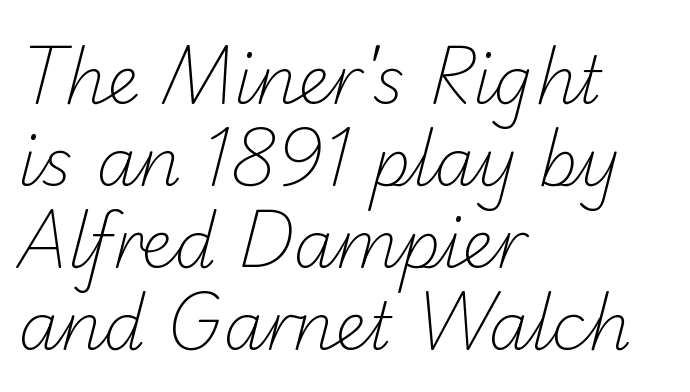
The image shows 66 px light sans-serif type; set left-aligned, line spacing 1.24x, normal letter spacing, not underlined; low stroke contrast and a small x-height.
